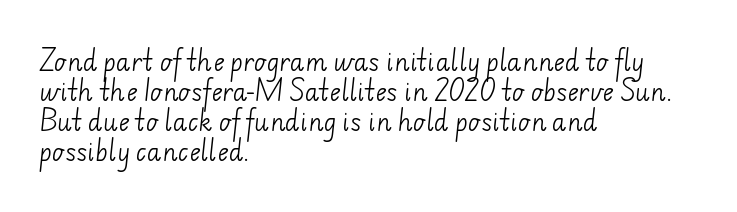
Notice how descenders clear the ascenders below comfortably — that's standard leading. The font is comparable to plain body text, perhaps lighter. Compared with a centered layout, this one pins lines to the left instead. Words float on clear page, feet unadorned. The letterforms sit shoulder to shoulder at normal distance.
